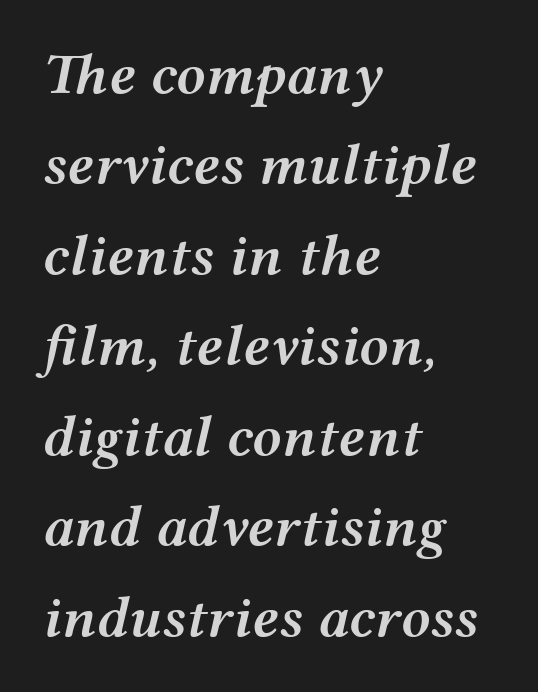
Q: Is the text bold? A: Semi-bold.
Q: Is the text italic (slanted)? A: Yes, it leans right by about 12 degrees.
Q: Is the text underlined? A: No.
Q: How is the paragraph aligned? A: Left-aligned.
Q: Is the spacing between letters normal or unusually wide? A: Normal.
Q: Is the spacing between lines tight, normal or loose? A: Normal.
Q: Width (condensed, normal, or wide)? A: Wide.
Q: Stroke contrast? A: Medium.
Q: x-height? A: Medium.
Q: Monospaced? A: No.
